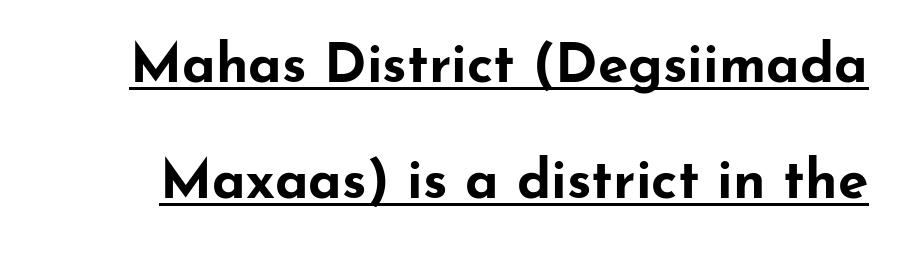
{"serif": "no", "italic": "no", "bold": "yes", "weight": "bold", "width": "wide", "stroke_contrast": "low", "x_height": "small", "monospaced": "no", "underline": "yes", "line_spacing": "loose", "line_spacing_ratio": 2.11, "letter_spacing": "normal", "letter_spacing_em": 0.0, "glyph_px": 55}
